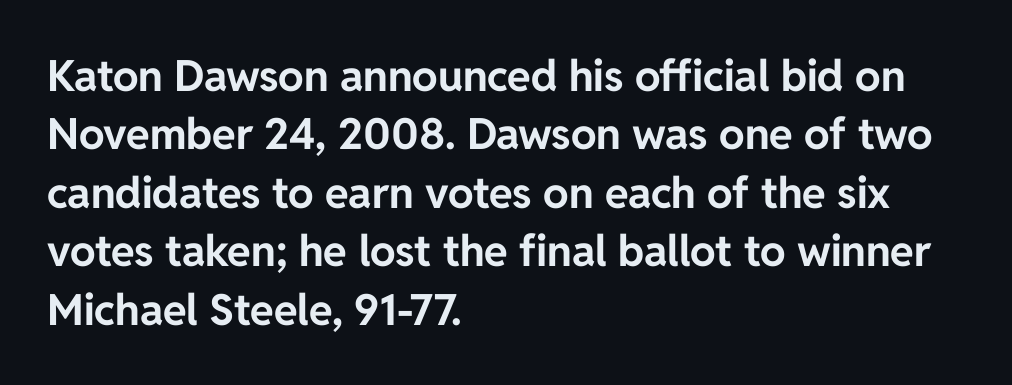
The image shows 43 px bold sans-serif type, upright; set left-aligned, normal line spacing (1.36x), normal letter spacing, not underlined; low stroke contrast and a medium x-height.
